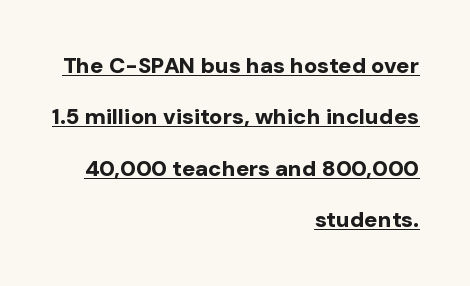
Q: Is the text bold? A: Yes.
Q: Is the text italic (slanted)? A: No, it is upright.
Q: Is the text underlined? A: Yes.
Q: How is the paragraph aligned? A: Right-aligned.
Q: Is the spacing between letters normal or unusually wide? A: Normal.
Q: Is the spacing between lines tight, normal or loose? A: Loose.
